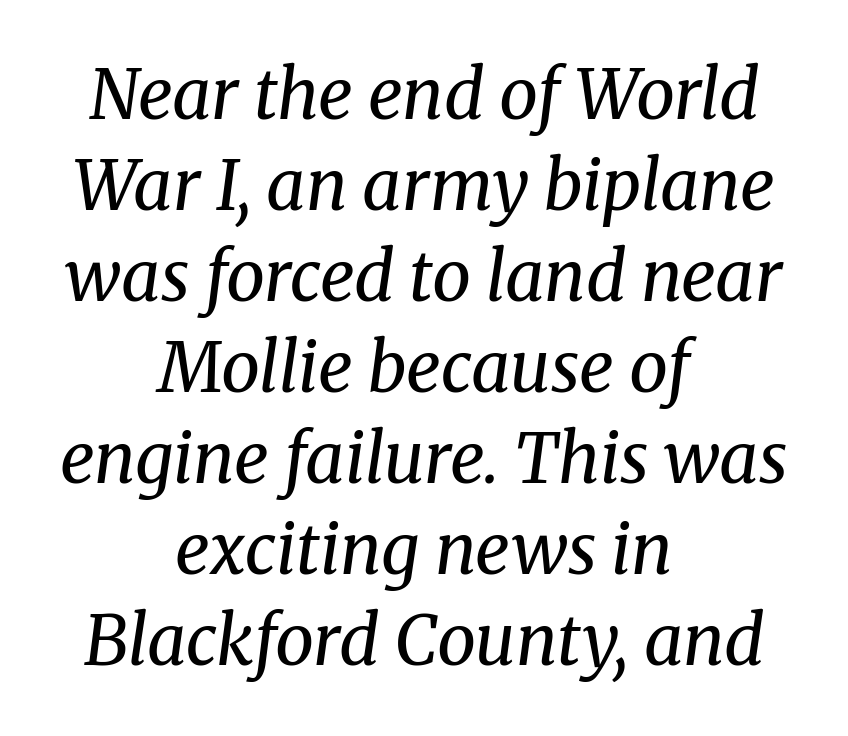
Q: Is the text bold? A: No.
Q: Is the text italic (slanted)? A: Yes, it leans right by about 8 degrees.
Q: Is the typeface a serif or a sans-serif typeface? A: Serif.
Q: Is the text underlined? A: No.
Q: How is the paragraph aligned? A: Centered.
Q: Is the spacing between letters normal or unusually wide? A: Normal.
Q: Is the spacing between lines tight, normal or loose? A: Normal.
Q: Width (condensed, normal, or wide)? A: Normal.
Q: Stroke contrast? A: Medium.
Q: x-height? A: Medium.
Q: Monospaced? A: No.
